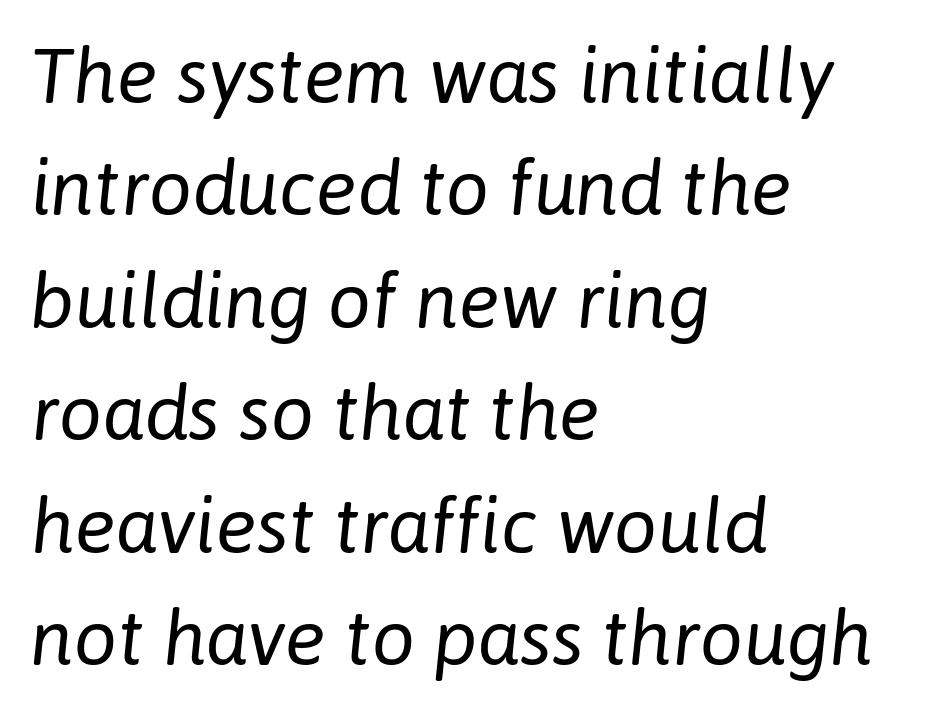
Q: Is the text bold? A: No.
Q: Is the text italic (slanted)? A: Yes, it leans right by about 6 degrees.
Q: Is the text underlined? A: No.
Q: How is the paragraph aligned? A: Left-aligned.
Q: Is the spacing between letters normal or unusually wide? A: Normal.
Q: Is the spacing between lines tight, normal or loose? A: Normal.
Q: Width (condensed, normal, or wide)? A: Normal.
Q: Stroke contrast? A: Low.
Q: x-height? A: Medium.
Q: Monospaced? A: No.
